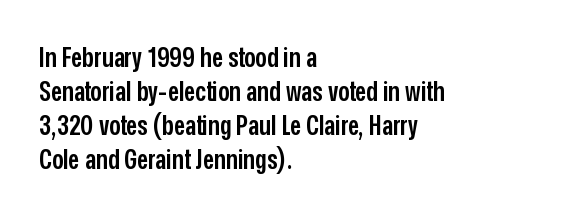
{"serif": "no", "italic": "no", "bold": "semi", "weight": "semibold", "width": "condensed", "stroke_contrast": "low", "x_height": "medium", "monospaced": "no", "underline": "no", "align": "left", "line_spacing_ratio": 1.21, "letter_spacing": "normal", "letter_spacing_em": 0.0, "glyph_px": 28}
